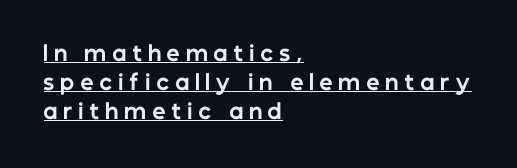
{"italic": "no", "bold": "yes", "underline": "yes", "align": "left", "line_spacing": "normal", "line_spacing_ratio": 1.37, "letter_spacing": "wide", "letter_spacing_em": 0.27, "glyph_px": 21}
